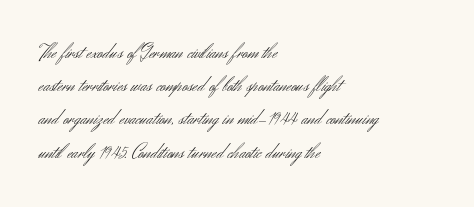
The image shows 21 px text type; set left-aligned, normal line spacing (1.58x), normal letter spacing, not underlined.
